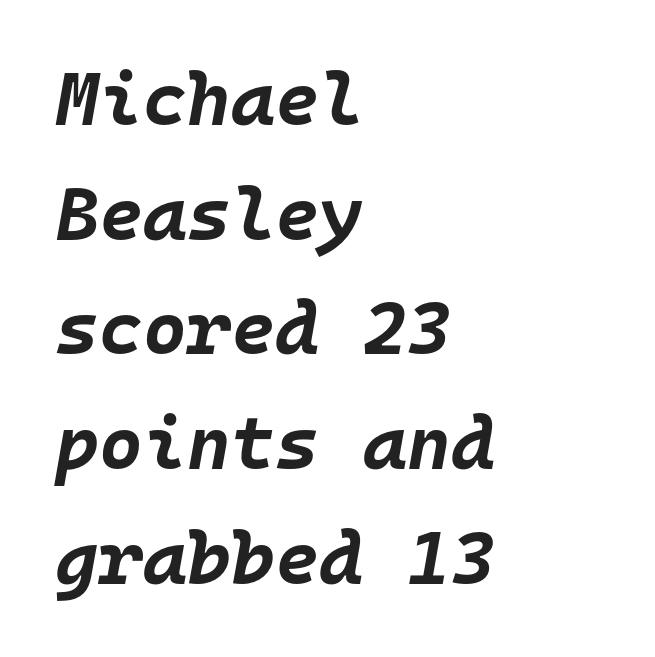
The image shows 75 px bold type, italic (leaning right), monospaced; set left-aligned, normal line spacing (1.53x), normal letter spacing, not underlined; low stroke contrast and a large x-height.
